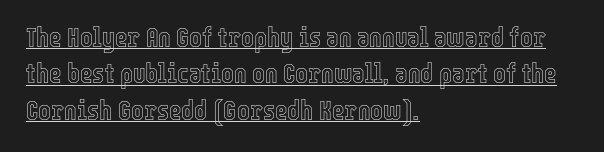
The image shows 27 px text type, upright; set left-aligned, normal line spacing (1.35x), normal letter spacing, underlined.
